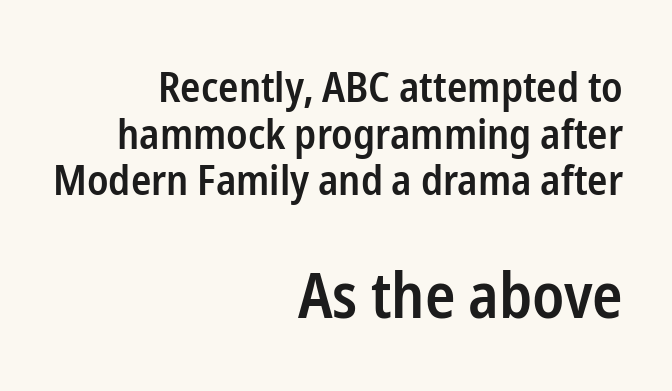
{"serif": "no", "italic": "no", "bold": "semi", "weight": "semibold", "width": "condensed", "stroke_contrast": "low", "x_height": "medium", "monospaced": "no", "underline": "no", "align": "right", "line_spacing": "tight", "line_spacing_ratio": 1.11, "letter_spacing": "normal", "letter_spacing_em": 0.0, "larger_block": "second", "size_ratio": 1.5, "glyph_px": 63}
